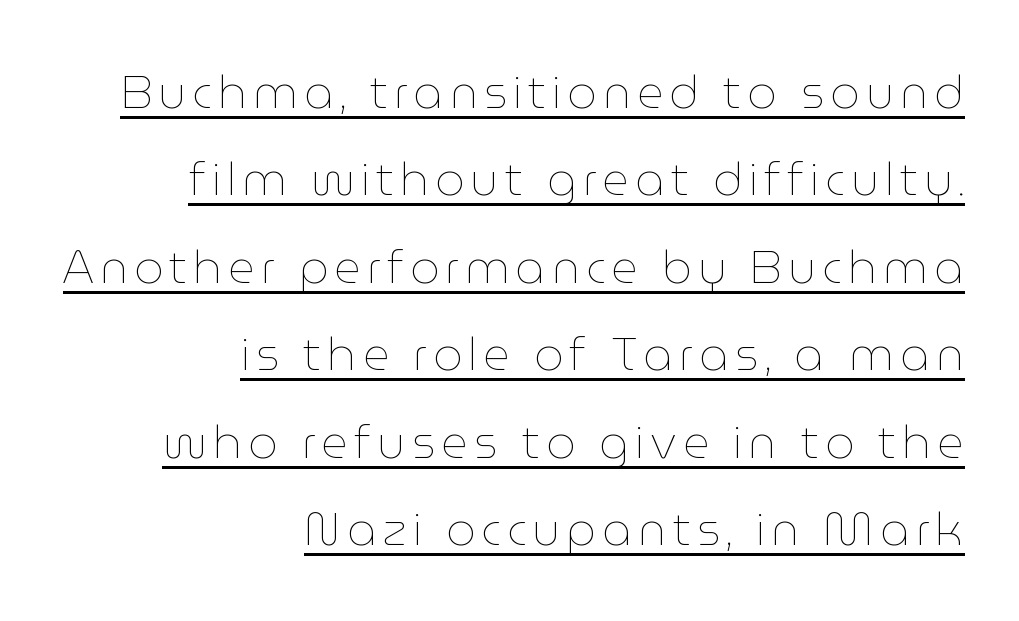
In terms of posture, this sample is upright. Is there much room between lines? Yes — plenty of vertical air separates them. This sample has the flowing, uneven cadence of proportional lettering. Emphasis is given by a line drawn under the lettering. Which margin do the lines hug? The right one — the left edge is uneven. The typeface has the unassuming heft of standard copy or less.
